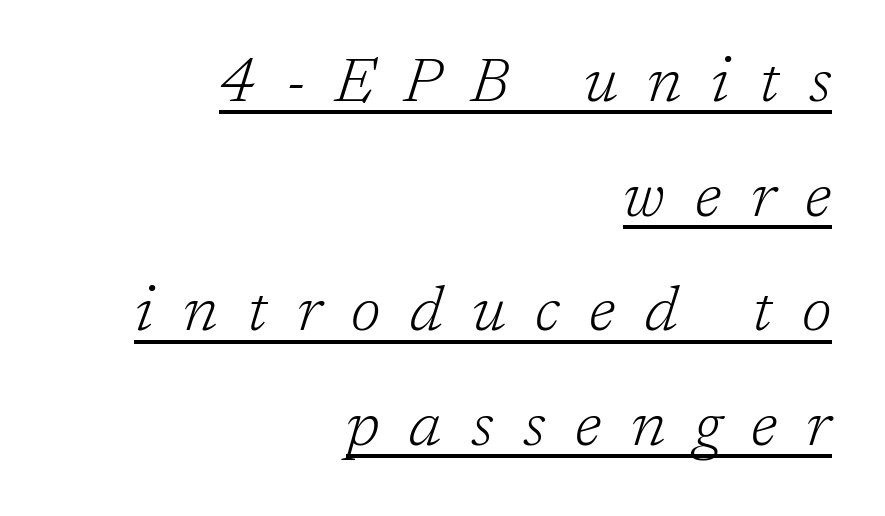
The image shows 63 px light serif type, italic (leaning right); set right-aligned, line spacing 1.82x, unusually wide letter spacing (+0.47 em), underlined; low stroke contrast and a medium x-height.
